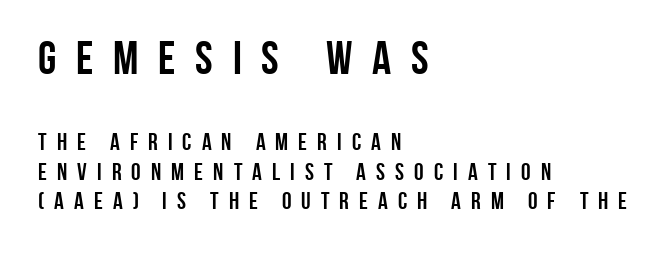
This is sans-serif lettering, the kind often seen on screens and signage. Compared with an ordinary text face, these strokes are far heavier — a full bold. The letters are spread apart with noticeably loose tracking. Nope, not italic — everything's standing straight. Every row of glyphs begins at an identical x-position on the left. Visually, the top section dominates because its glyphs are scaled up.
